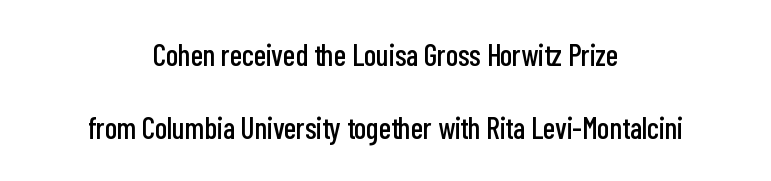
Q: Is the text italic (slanted)? A: No, it is upright.
Q: Is the typeface a serif or a sans-serif typeface? A: Sans-serif.
Q: Is the text underlined? A: No.
Q: How is the paragraph aligned? A: Centered.
Q: Is the spacing between letters normal or unusually wide? A: Normal.
Q: Is the spacing between lines tight, normal or loose? A: Loose.
Q: Width (condensed, normal, or wide)? A: Condensed.
Q: Stroke contrast? A: Low.
Q: x-height? A: Medium.
Q: Monospaced? A: No.
